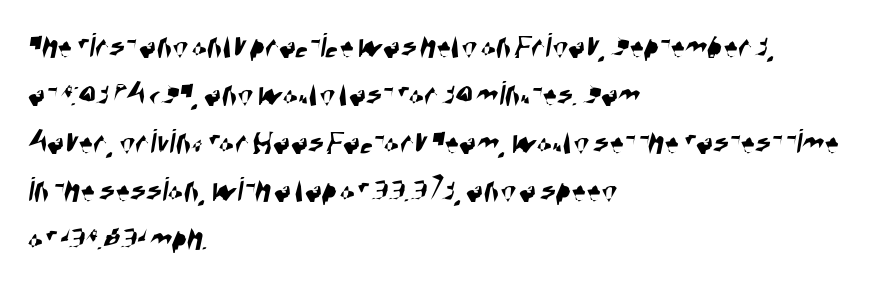
Honestly, there is no underline to notice here at all. I'd call this a sans setting — the letters go barefoot. In terms of letterspacing, this is plain default setting. Horizontal bands of white between lines are of average thickness. You could not count columns in this text — the font is proportionally spaced.
